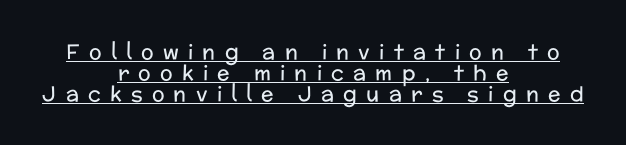
The image shows 21 px text type, upright; set centered, tight line spacing (0.99x), unusually wide letter spacing (+0.44 em), underlined.
